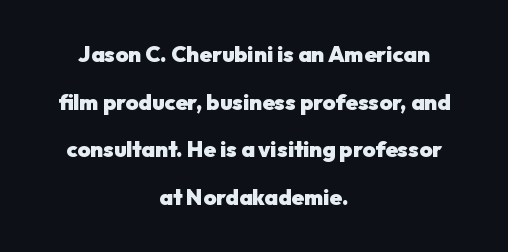
Q: Is the text bold? A: Yes.
Q: Is the text italic (slanted)? A: No, it is upright.
Q: Is the text underlined? A: No.
Q: How is the paragraph aligned? A: Centered.
Q: Is the spacing between letters normal or unusually wide? A: Normal.
Q: Is the spacing between lines tight, normal or loose? A: Loose.
